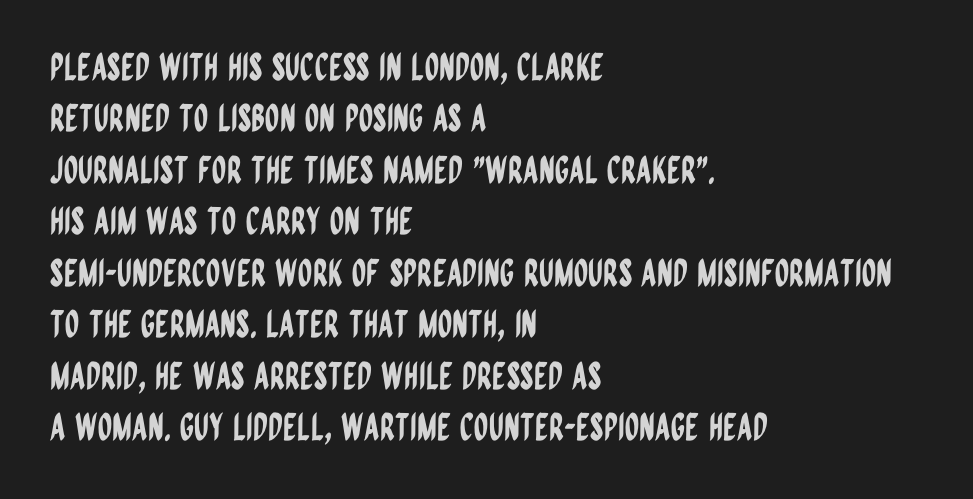
This is sans-serif lettering, the kind often seen on screens and signage. The passage shown stacks its lines at a standard gap. The rendering uses natural spacing where letterforms have individual widths. Notice how the stems are strictly vertical — no italics here. The lines in this sample share a left origin and differ only in where they stop.
